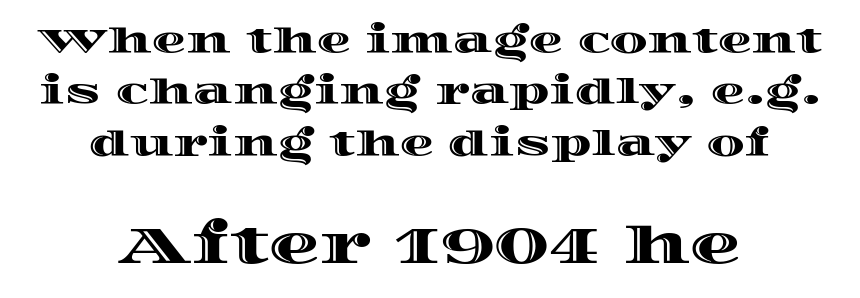
Is there any slant? The stems are plumb. Rows of type keep a routine distance in the vertical direction. Inter-character spacing is left at the font's built-in metrics. Whoever set this made the second block the dominant, larger element.
